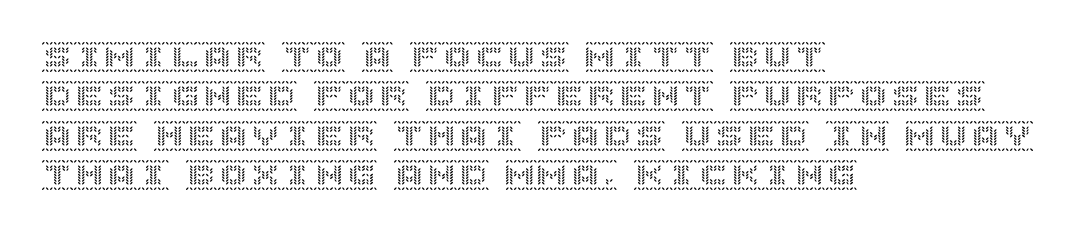
{"italic": "no", "width": "normal", "x_height": "large", "underline": "no", "align": "left", "line_spacing_ratio": 1.23, "letter_spacing": "normal", "letter_spacing_em": 0.0, "glyph_px": 32}
